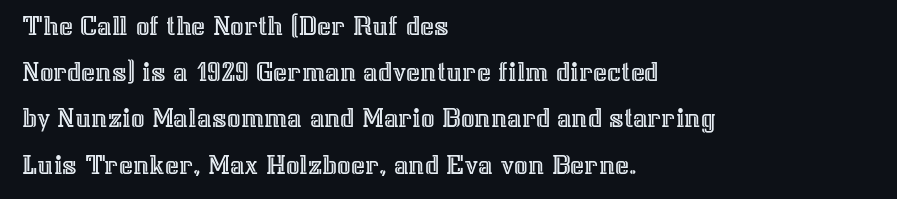
{"italic": "no", "width": "normal", "x_height": "medium", "monospaced": "no", "underline": "no", "align": "left", "line_spacing": "normal", "line_spacing_ratio": 1.54, "letter_spacing": "normal", "letter_spacing_em": 0.0, "glyph_px": 30}
